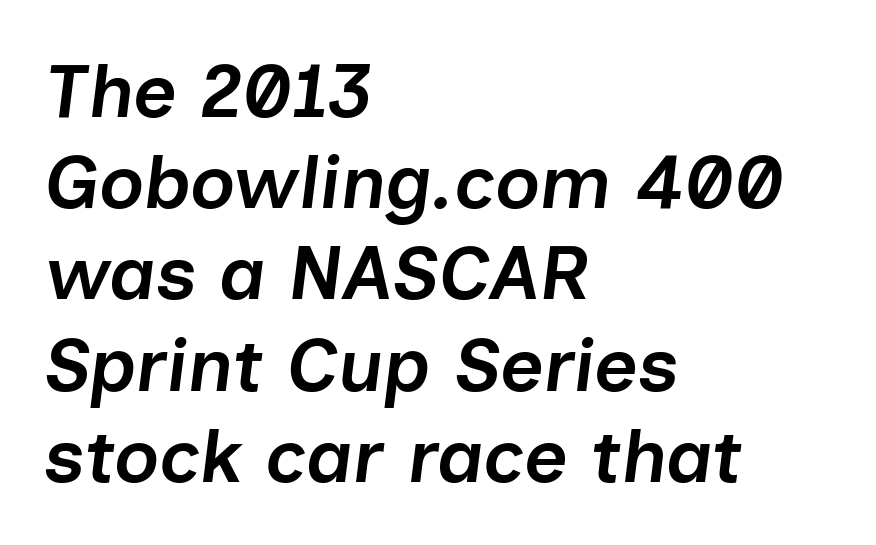
The text carries the slant typical of an italic or oblique font. The rendering uses a semibold face; strokes are thickened but not to full bold. The text block is weighted toward the left margin, trailing off unevenly rightward. In terms of letterspacing, this is plain default setting. Character widths vary here, with narrow letters taking less room than wide ones. Descender tails drop into unmarked territory.
